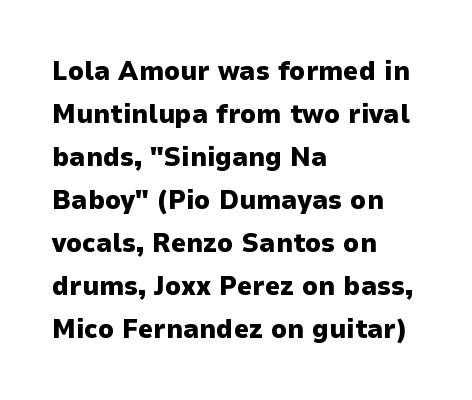
The image shows 27 px bold type, upright; set left-aligned, normal line spacing (1.59x), normal letter spacing, not underlined.
